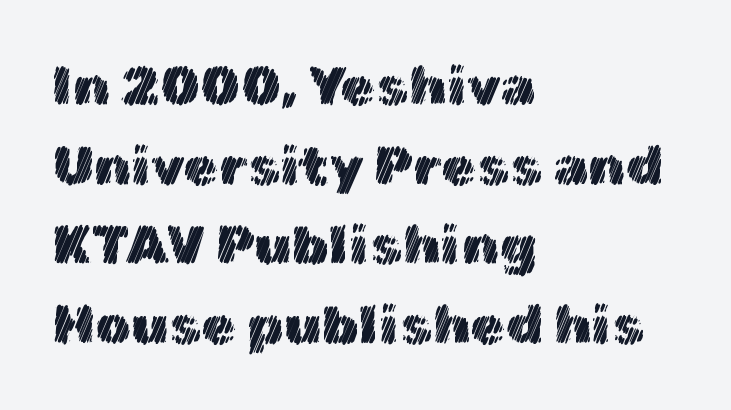
{"italic": "no", "width": "normal", "x_height": "medium", "monospaced": "no", "underline": "no", "align": "left", "line_spacing": "normal", "line_spacing_ratio": 1.42, "letter_spacing": "normal", "letter_spacing_em": 0.0, "glyph_px": 56}
